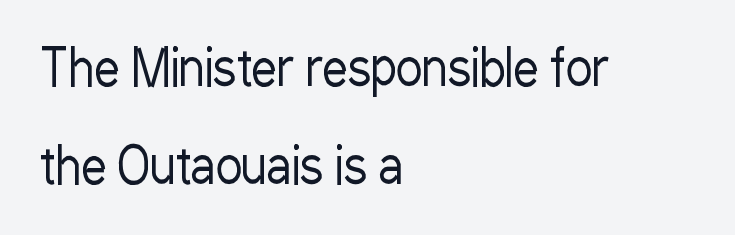
Q: Is the text bold? A: No.
Q: Is the text italic (slanted)? A: No, it is upright.
Q: Is the typeface a serif or a sans-serif typeface? A: Sans-serif.
Q: Is the text underlined? A: No.
Q: How is the paragraph aligned? A: Left-aligned.
Q: Is the spacing between letters normal or unusually wide? A: Normal.
Q: Is the spacing between lines tight, normal or loose? A: Loose.
Q: Width (condensed, normal, or wide)? A: Condensed.
Q: Stroke contrast? A: Low.
Q: x-height? A: Medium.
Q: Monospaced? A: No.
